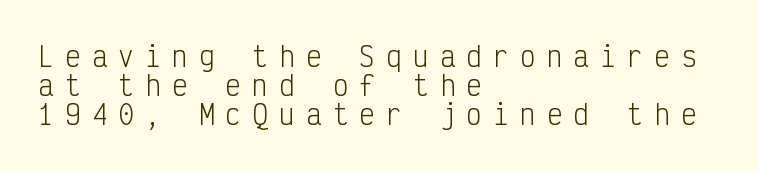
{"italic": "no", "bold": "no", "underline": "no", "align": "left", "line_spacing": "tight", "line_spacing_ratio": 1.12, "letter_spacing": "wide", "letter_spacing_em": 0.43, "glyph_px": 26}
